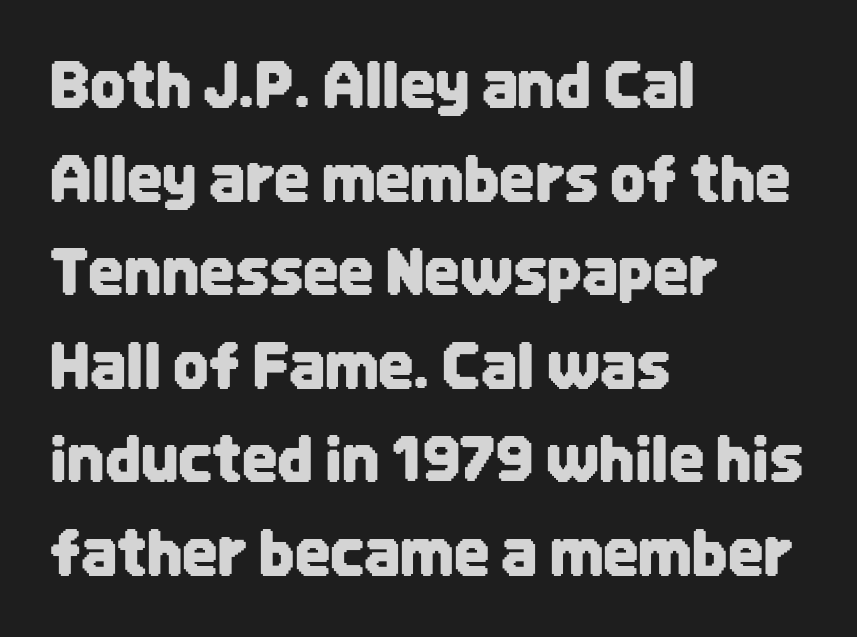
{"serif": "no", "italic": "no", "width": "condensed", "stroke_contrast": "low", "x_height": "large", "monospaced": "no", "underline": "no", "align": "left", "line_spacing": "normal", "line_spacing_ratio": 1.51, "letter_spacing": "normal", "letter_spacing_em": 0.0, "glyph_px": 62}
